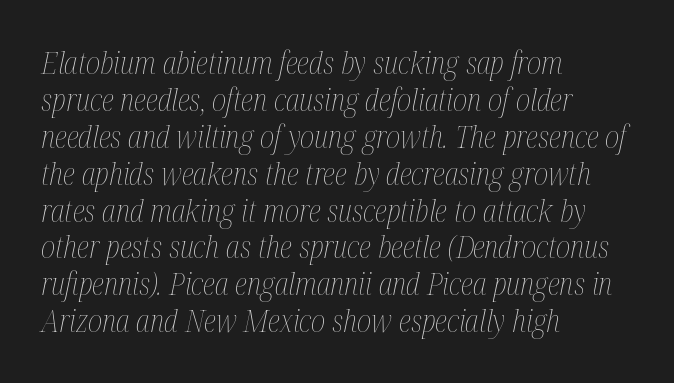
Q: Is the text bold? A: No.
Q: Is the text italic (slanted)? A: Yes, it leans right by about 12 degrees.
Q: Is the text underlined? A: No.
Q: How is the paragraph aligned? A: Left-aligned.
Q: Is the spacing between letters normal or unusually wide? A: Normal.
Q: Width (condensed, normal, or wide)? A: Condensed.
Q: Stroke contrast? A: Medium.
Q: x-height? A: Medium.
Q: Monospaced? A: No.
